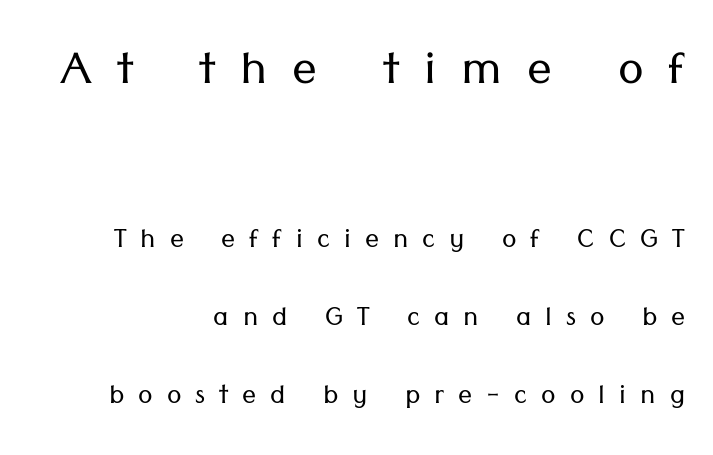
Ink coverage per letter is moderate at most. Here the designer chose a conventional face with non-uniform glyph widths. Designer's note — italics off, roman on. A great deal of white space separates one row of letters from the next. Regarding serifs, this sample does without them.
